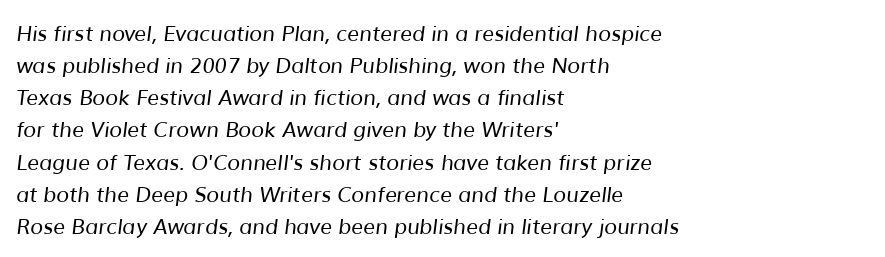
{"bold": "no", "underline": "no", "align": "left", "line_spacing": "normal", "line_spacing_ratio": 1.53, "letter_spacing": "normal", "letter_spacing_em": 0.0, "glyph_px": 21}
